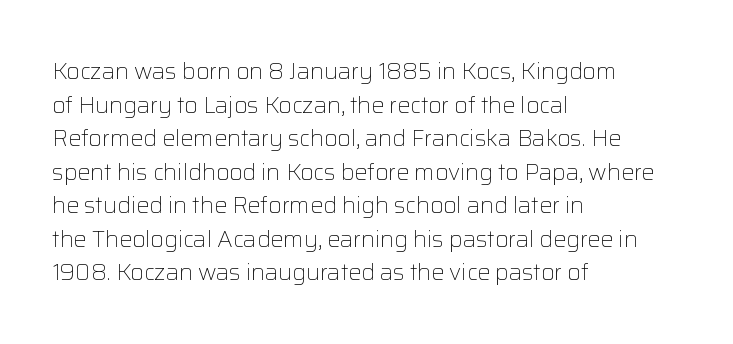
The image shows 23 px text type, upright; set left-aligned, normal line spacing (1.46x), normal letter spacing, not underlined.
